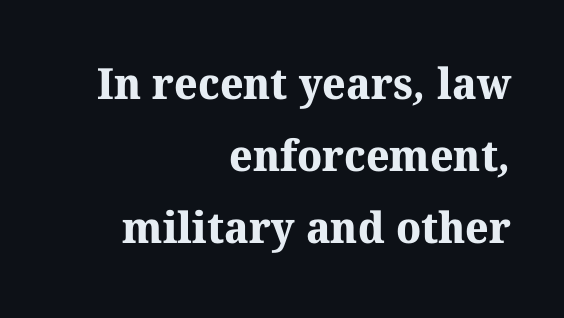
The image shows 43 px bold serif type; set right-aligned, normal line spacing (1.67x), normal letter spacing, not underlined; medium stroke contrast and a medium x-height.
